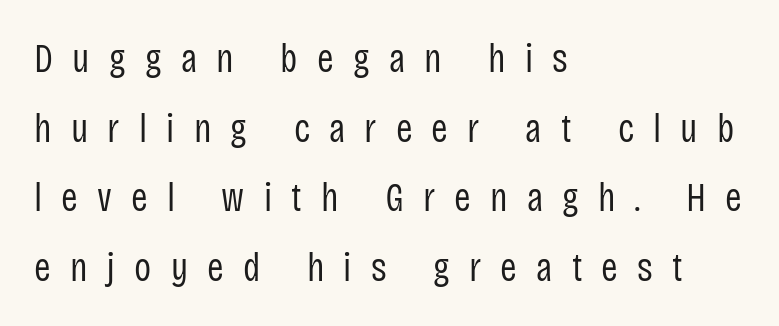
The image shows 40 px regular-weight, condensed sans-serif type, upright; set left-aligned, line spacing 1.74x, unusually wide letter spacing (+0.48 em), not underlined; low stroke contrast and a large x-height.
